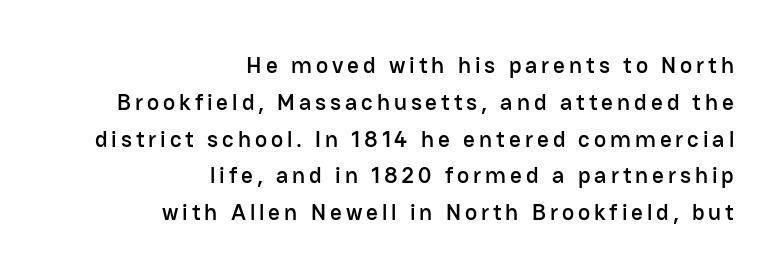
Q: Is the text italic (slanted)? A: No, it is upright.
Q: Is the text underlined? A: No.
Q: How is the paragraph aligned? A: Right-aligned.
Q: Is the spacing between lines tight, normal or loose? A: Normal.
